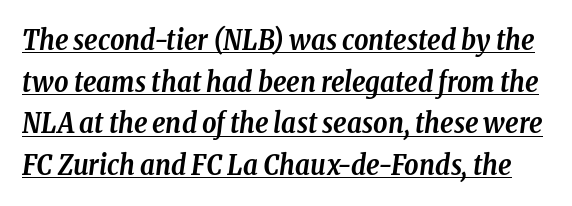
{"serif": "yes", "italic": "yes", "lean": "right", "slant_degrees": 8, "bold": "yes", "weight": "semibold", "width": "condensed", "stroke_contrast": "low", "x_height": "medium", "monospaced": "no", "underline": "yes", "line_spacing": "normal", "line_spacing_ratio": 1.49, "letter_spacing": "normal", "letter_spacing_em": 0.0, "glyph_px": 28}
